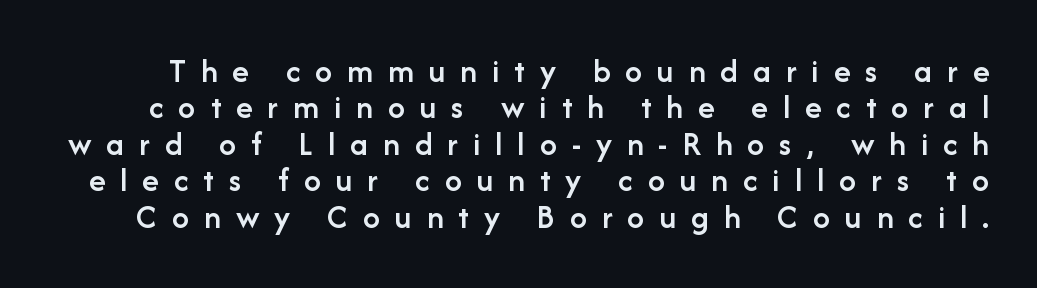
The image shows 34 px semibold sans-serif type, upright; set tight line spacing (1.07x), unusually wide letter spacing (+0.44 em), not underlined; low stroke contrast and a medium x-height.
